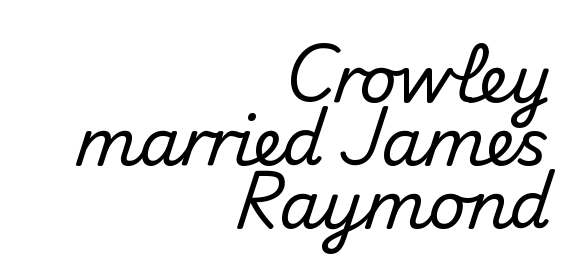
{"serif": "no", "width": "normal", "stroke_contrast": "medium", "x_height": "small", "monospaced": "no", "underline": "no", "align": "right", "line_spacing": "tight", "line_spacing_ratio": 0.97, "letter_spacing": "normal", "letter_spacing_em": 0.0, "glyph_px": 65}
